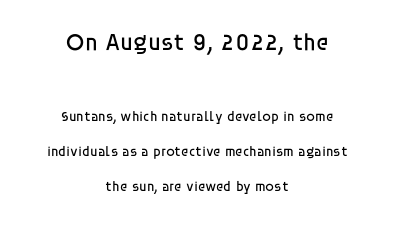
Nothing unusual about the tracking: characters are spaced as the font intends. On a weight scale, this lands at 450 or below. The vertical gap from one line to the next is large. Note: larger setting up top, smaller setting below. Any mark beneath the type? The region is blank.
